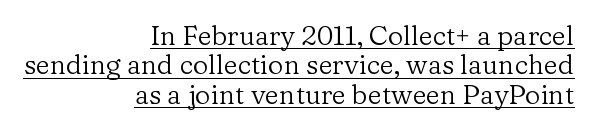
The string is rendered with underlining switched on. Vertical stems look standard width or narrower in stroke. The letterforms sit shoulder to shoulder at normal distance. Notice how descenders almost collide with the ascenders below — that's tight leading. This sample uses an upright cut, with every glyph sitting square on the baseline. The typesetter chose a ragged-left arrangement here.
